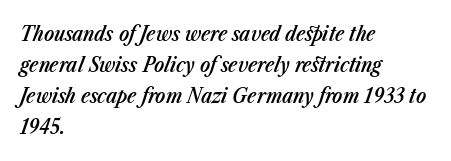
The baseline area is clear. Default kerning and tracking; the words read as compact shapes. Regarding leading, the lines here are spaced in the standard way. Typographic density is moderately raised because the face is semibold. The typography opts for an oblique posture over an upright one.
